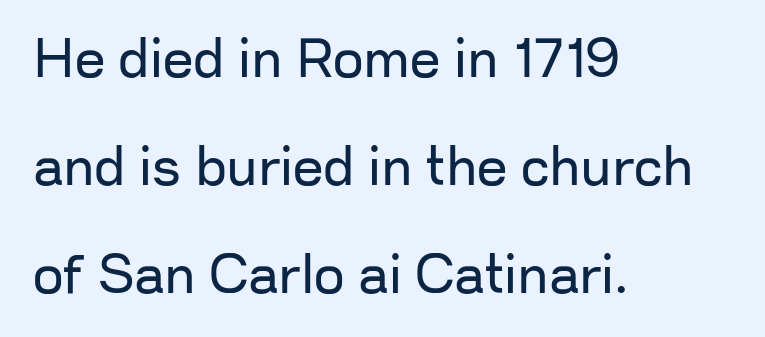
Q: Is the text bold? A: No.
Q: Is the text italic (slanted)? A: No, it is upright.
Q: Is the typeface a serif or a sans-serif typeface? A: Sans-serif.
Q: Is the text underlined? A: No.
Q: How is the paragraph aligned? A: Left-aligned.
Q: Is the spacing between letters normal or unusually wide? A: Normal.
Q: Is the spacing between lines tight, normal or loose? A: Loose.
Q: Width (condensed, normal, or wide)? A: Normal.
Q: Stroke contrast? A: Low.
Q: x-height? A: Medium.
Q: Monospaced? A: No.
